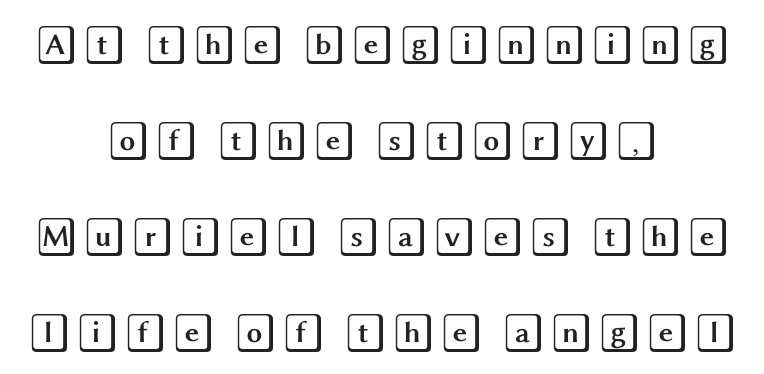
Q: Is the text italic (slanted)? A: No, it is upright.
Q: Is the text underlined? A: No.
Q: How is the paragraph aligned? A: Centered.
Q: Is the spacing between lines tight, normal or loose? A: Loose.
Q: Width (condensed, normal, or wide)? A: Wide.
Q: x-height? A: Large.
